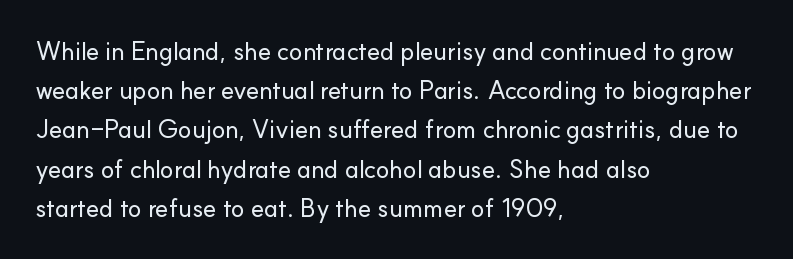
The foot of each line stays bare and open. Upright lettering throughout. Characters follow at the spacing the type designer built in. Line spacing here is normal.
